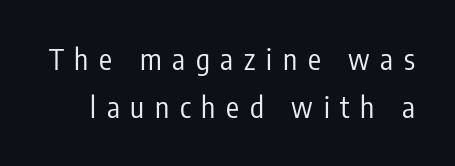
Each new line begins a customary step beneath the previous one. Loose tracking; the words dissolve into strings of separated letters. Descenders hang freely into open space. Do the characters align in a grid? No, the font is proportional. Nope, not italic — everything's standing straight.
